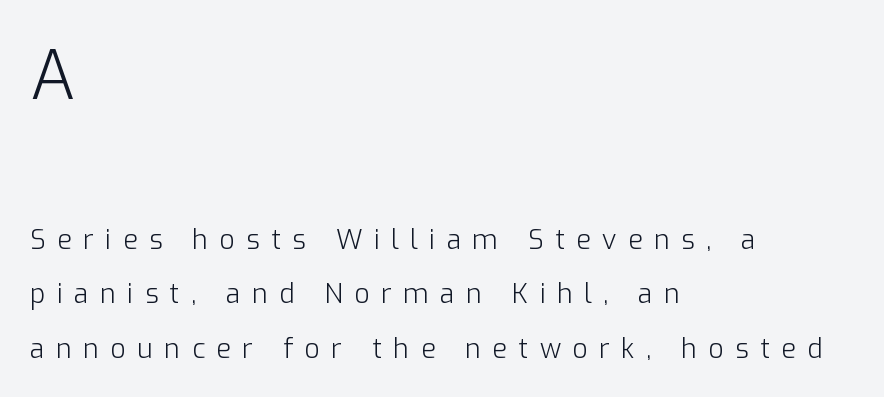
This sample uses a sans-serif face. Think of a printed novel: that variable character pitch is what you see here. Horizontally, the lines are justified to the leading edge only. Quick note: not italic, upright. The more generous point size was reserved for the upper chunk.
